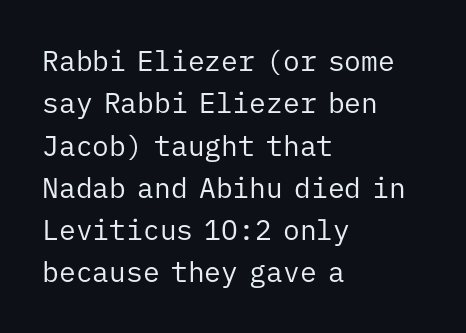
How would I describe the line gaps? Plain and ordinary. Lines of text with bare space underneath. Look at the tracking — it's just the regular setting, nothing added. Stems and bowls with no extra thickness — not bold. The setting favours the left margin, as ordinary paragraphs usually do. Observe the absence of serifs on each vertical stroke in this sample.
